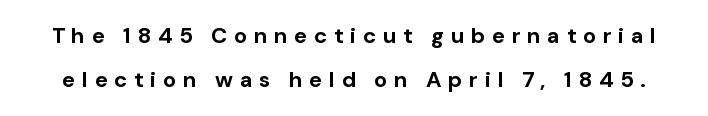
Do the letters lean? They stand straight. The foot of each line stays bare and open. Compared with typical body copy, the letter spacing here is much looser. As a designer I'd log this as weight 700, bold. Each new line begins a long way beneath the previous one.
